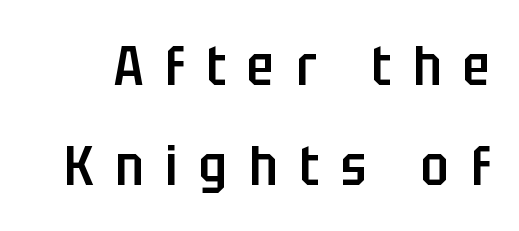
A clean baseline with only descenders dipping below it. Serif or sans? Sans — the stroke terminals are bare. The type is letterspaced generously, with wide tracking. Proportional: the letters do not fall into vertical columns. This is roman type, the default non-slanted kind.
